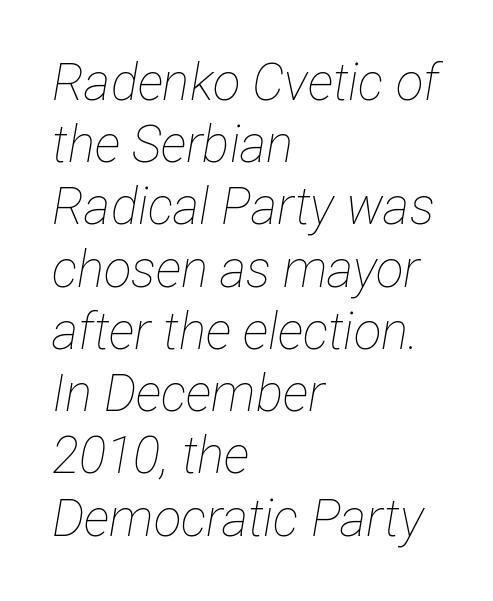
{"italic": "yes", "lean": "right", "slant_degrees": 12, "bold": "no", "weight": "thin", "width": "condensed", "stroke_contrast": "low", "x_height": "medium", "monospaced": "no", "underline": "no", "align": "left", "line_spacing_ratio": 1.22, "letter_spacing": "normal", "letter_spacing_em": 0.0, "glyph_px": 51}
